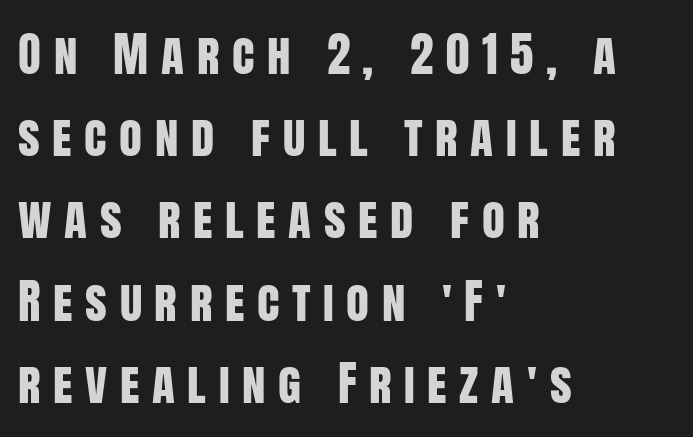
The image shows 47 px condensed sans-serif type, upright; set left-aligned, line spacing 1.75x, unusually wide letter spacing (+0.27 em), not underlined; low stroke contrast and a large x-height.
